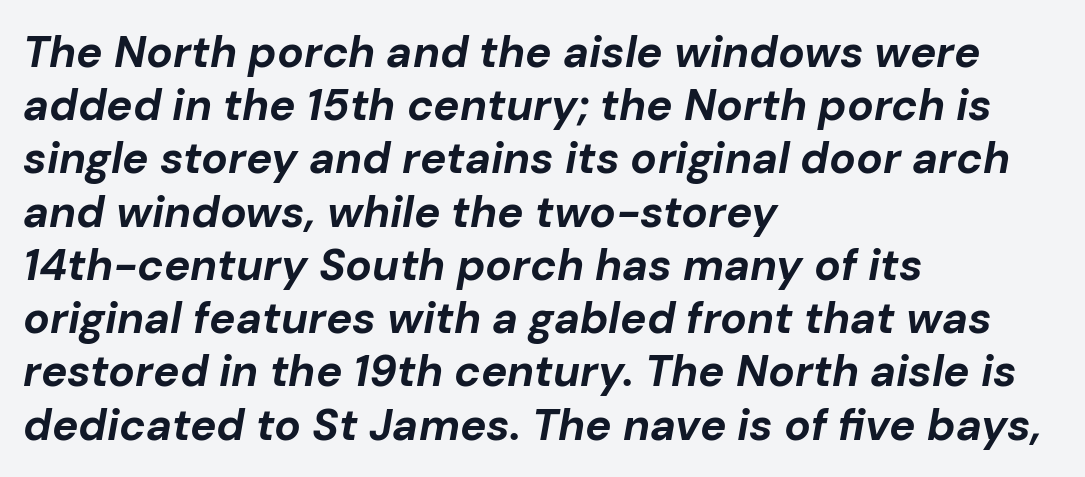
{"italic": "yes", "lean": "right", "slant_degrees": 10, "bold": "yes", "weight": "bold", "width": "normal", "stroke_contrast": "low", "x_height": "medium", "monospaced": "no", "underline": "no", "align": "left", "line_spacing_ratio": 1.21, "letter_spacing": "normal", "letter_spacing_em": 0.0, "glyph_px": 44}
